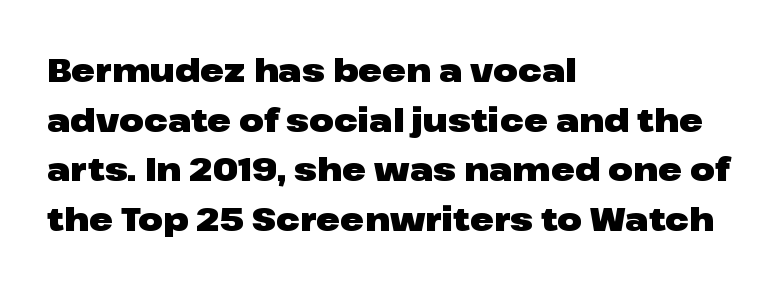
Whoever set this chose a conventional vertical rhythm. Emphasis by weight is at full strength: bold. The type sits square on the baseline with zero lean. A student would call this left alignment; a typographer would say flush left, rag right.
